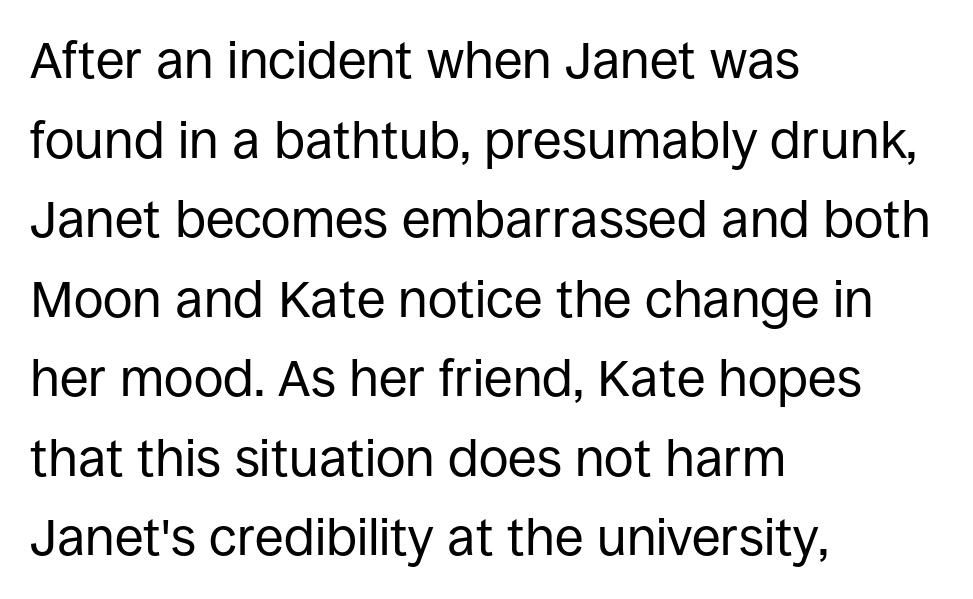
Q: Is the text bold? A: No.
Q: Is the text italic (slanted)? A: No, it is upright.
Q: Is the typeface a serif or a sans-serif typeface? A: Sans-serif.
Q: Is the text underlined? A: No.
Q: How is the paragraph aligned? A: Left-aligned.
Q: Is the spacing between letters normal or unusually wide? A: Normal.
Q: Is the spacing between lines tight, normal or loose? A: Normal.
Q: Width (condensed, normal, or wide)? A: Normal.
Q: Stroke contrast? A: Low.
Q: x-height? A: Large.
Q: Monospaced? A: No.
